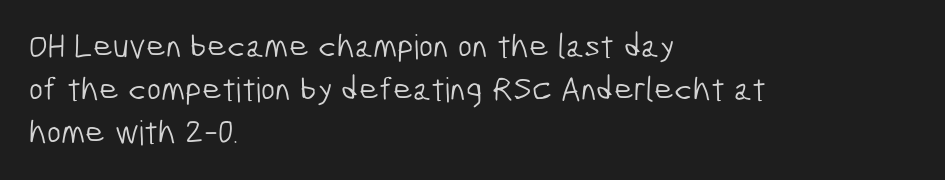
{"serif": "no", "bold": "no", "weight": "light", "width": "condensed", "stroke_contrast": "low", "x_height": "medium", "monospaced": "no", "underline": "no", "align": "left", "line_spacing": "normal", "line_spacing_ratio": 1.27, "letter_spacing": "normal", "letter_spacing_em": 0.0, "glyph_px": 34}
